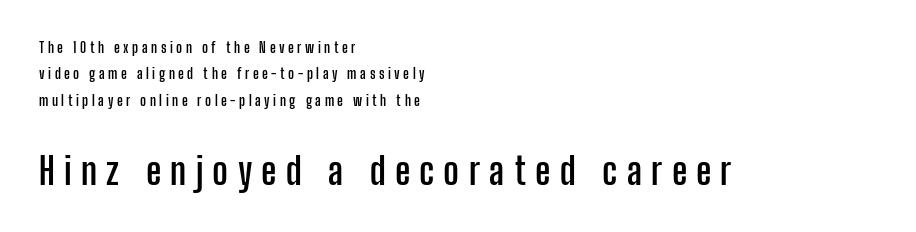
The image shows 37 px semibold, condensed sans-serif type, upright; set left-aligned, line spacing 1.89x, unusually wide letter spacing (+0.25 em), not underlined; the second (bottom) block is 2.64x larger; low stroke contrast and a medium x-height.
